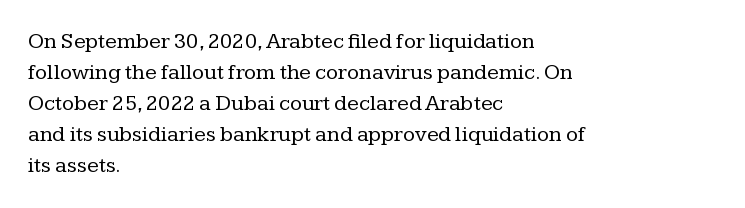
The words here are not underlined. Default kerning and tracking; the words read as compact shapes. The paragraph shown leans on its left margin. Posture: straight, roman, zero tilt. Vertical stems look standard width or narrower in stroke. Vertical spacing — default.
